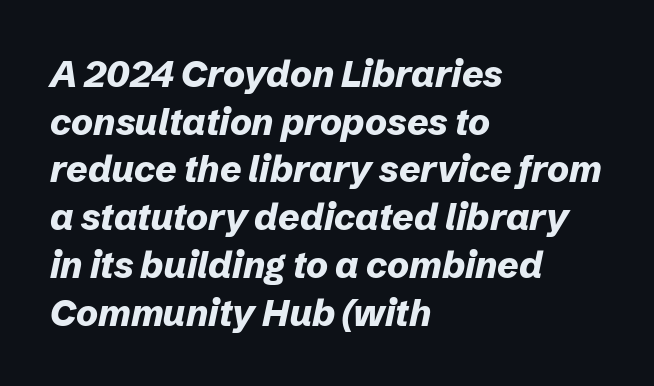
Q: Is the text bold? A: Yes.
Q: Is the text italic (slanted)? A: Yes, it leans right by about 12 degrees.
Q: Is the text underlined? A: No.
Q: How is the paragraph aligned? A: Left-aligned.
Q: Is the spacing between letters normal or unusually wide? A: Normal.
Q: Is the spacing between lines tight, normal or loose? A: Normal.
Q: Width (condensed, normal, or wide)? A: Normal.
Q: Stroke contrast? A: Low.
Q: x-height? A: Medium.
Q: Monospaced? A: No.
